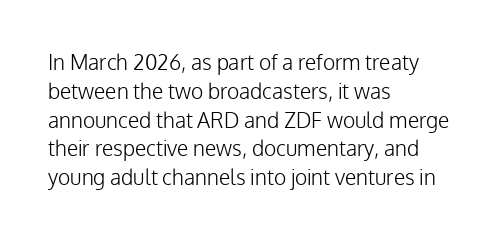
{"italic": "no", "bold": "no", "underline": "no", "align": "left", "line_spacing": "normal", "line_spacing_ratio": 1.37, "letter_spacing": "normal", "letter_spacing_em": 0.0, "glyph_px": 21}
